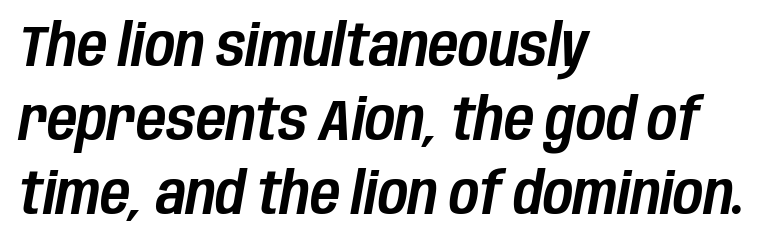
No word sits above an underline. The line-height multiplier appears to be the usual default. Honestly, the letter spacing is just normal — you wouldn't notice it. Think of a printed novel: that variable character pitch is what you see here. Where is the straight margin? On the left. Yep, that's italic — everything's leaning.
